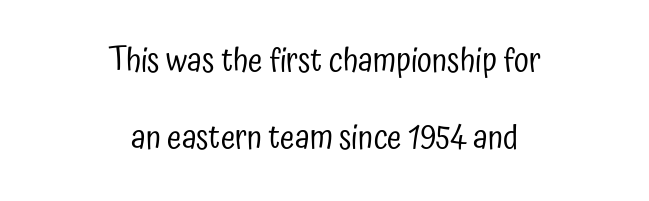
Tracking here is standard; glyphs follow each other at the usual distance. Each new line begins a long way beneath the previous one. Designer's note — italics off, roman on. In CSS terms this would be text-align: center.
